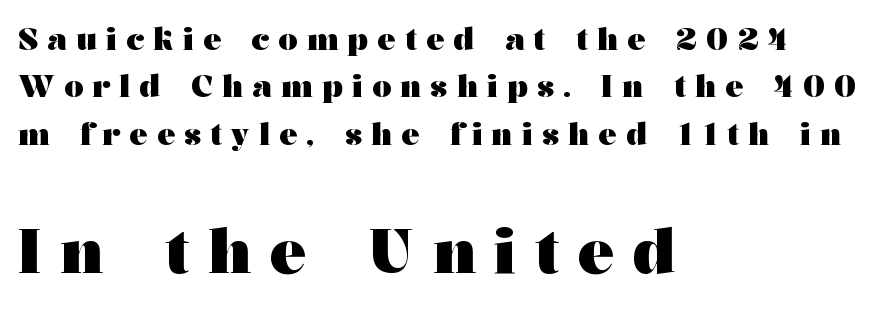
The image shows 61 px heavy, wide serif type, upright; set left-aligned, normal line spacing (1.58x), unusually wide letter spacing (+0.31 em), not underlined; the second (bottom) block is 2.03x larger; medium stroke contrast and a medium x-height.
